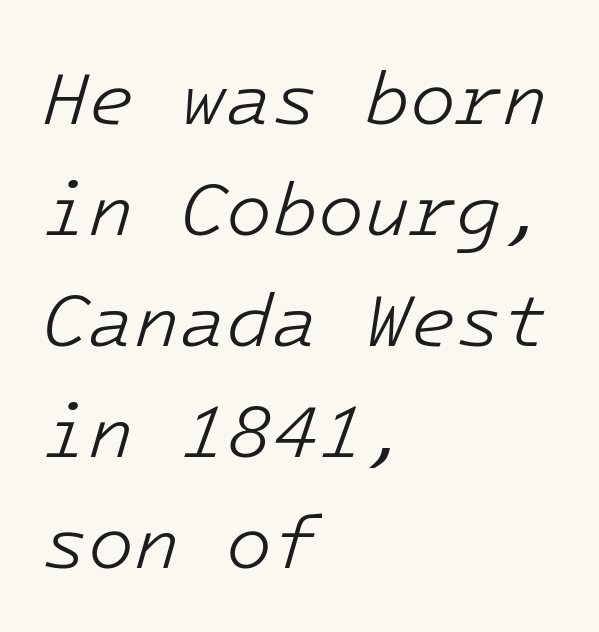
The image shows 75 px light type, italic (leaning right); set left-aligned, normal line spacing (1.48x), normal letter spacing, not underlined; low stroke contrast and a medium x-height.
